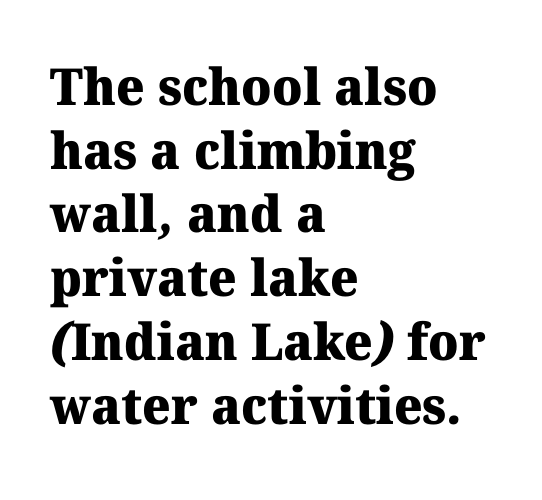
{"serif": "yes", "bold": "yes", "weight": "heavy", "width": "normal", "stroke_contrast": "medium", "x_height": "medium", "monospaced": "no", "underline": "no", "align": "left", "line_spacing": "normal", "line_spacing_ratio": 1.25, "letter_spacing": "normal", "letter_spacing_em": 0.0, "glyph_px": 51}
